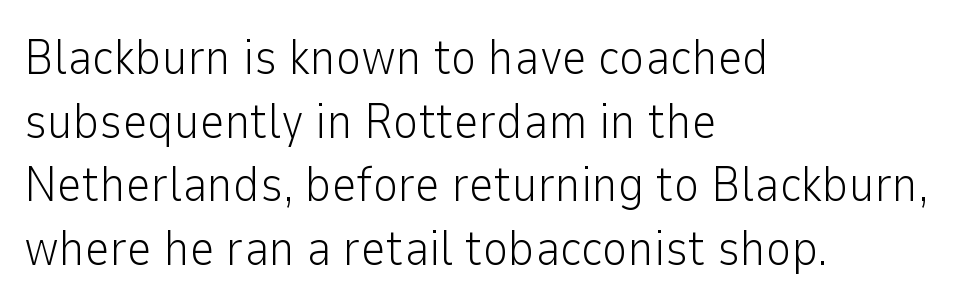
{"serif": "no", "italic": "no", "bold": "no", "weight": "light", "width": "normal", "stroke_contrast": "low", "x_height": "medium", "monospaced": "no", "underline": "no", "align": "left", "line_spacing": "normal", "line_spacing_ratio": 1.3, "letter_spacing": "normal", "letter_spacing_em": 0.0, "glyph_px": 49}
